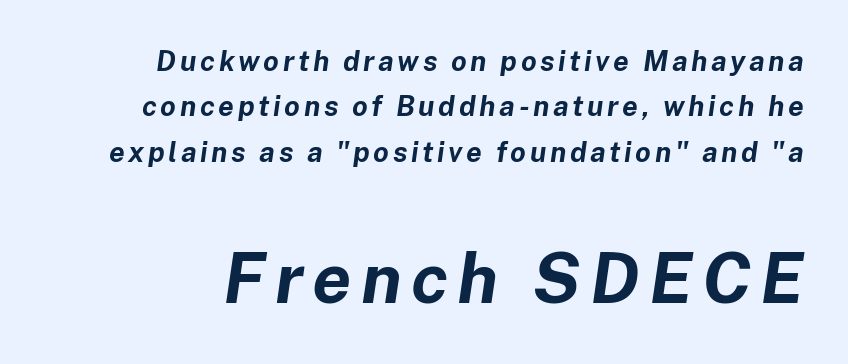
{"italic": "yes", "lean": "right", "slant_degrees": 8, "bold": "yes", "weight": "bold", "width": "normal", "stroke_contrast": "low", "x_height": "medium", "monospaced": "no", "underline": "no", "line_spacing": "normal", "line_spacing_ratio": 1.62, "larger_block": "second", "size_ratio": 2.5, "glyph_px": 70}
